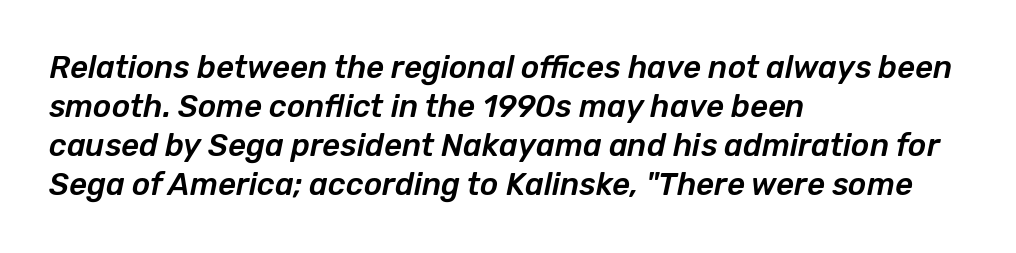
Q: Is the text italic (slanted)? A: Yes, it leans right by about 12 degrees.
Q: Is the text underlined? A: No.
Q: How is the paragraph aligned? A: Left-aligned.
Q: Is the spacing between letters normal or unusually wide? A: Normal.
Q: Is the spacing between lines tight, normal or loose? A: Normal.
Q: Width (condensed, normal, or wide)? A: Normal.
Q: Stroke contrast? A: Low.
Q: x-height? A: Medium.
Q: Monospaced? A: No.
